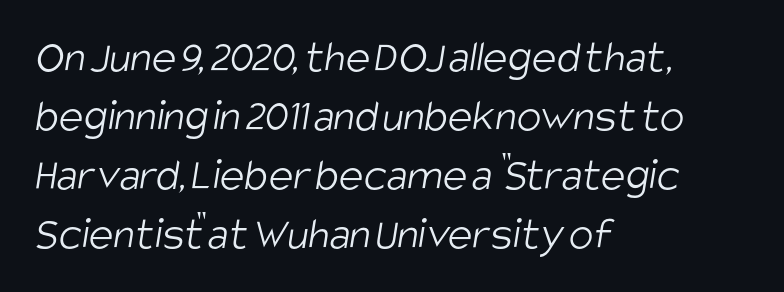
The image shows 46 px light, condensed sans-serif type; set left-aligned, normal line spacing (1.28x), normal letter spacing, not underlined; low stroke contrast and a large x-height.
